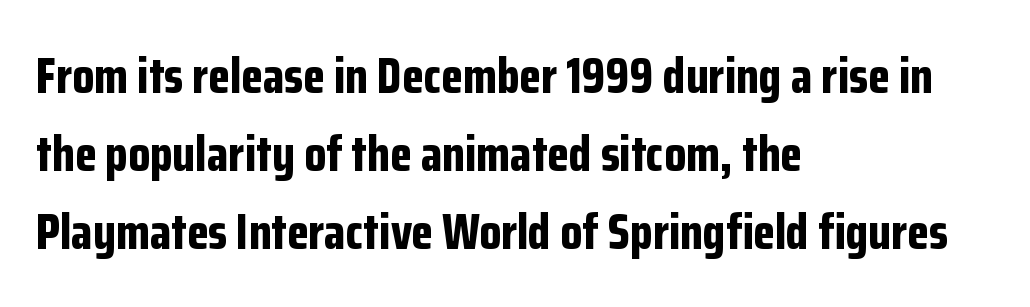
The image shows 50 px bold, condensed sans-serif type, upright; set left-aligned, normal line spacing (1.56x), normal letter spacing, not underlined; low stroke contrast and a medium x-height.
